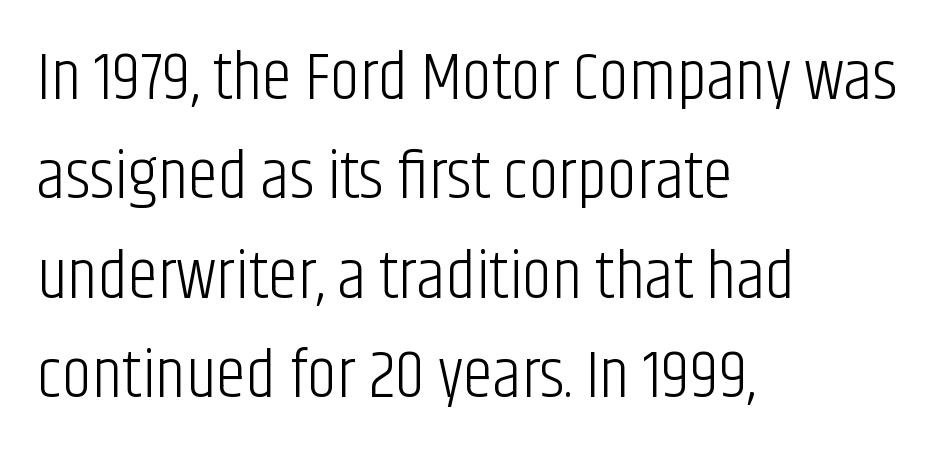
Q: Is the text bold? A: No.
Q: Is the text italic (slanted)? A: No, it is upright.
Q: Is the typeface a serif or a sans-serif typeface? A: Sans-serif.
Q: Is the text underlined? A: No.
Q: How is the paragraph aligned? A: Left-aligned.
Q: Is the spacing between letters normal or unusually wide? A: Normal.
Q: Is the spacing between lines tight, normal or loose? A: Normal.
Q: Width (condensed, normal, or wide)? A: Condensed.
Q: Stroke contrast? A: Low.
Q: x-height? A: Large.
Q: Monospaced? A: No.
